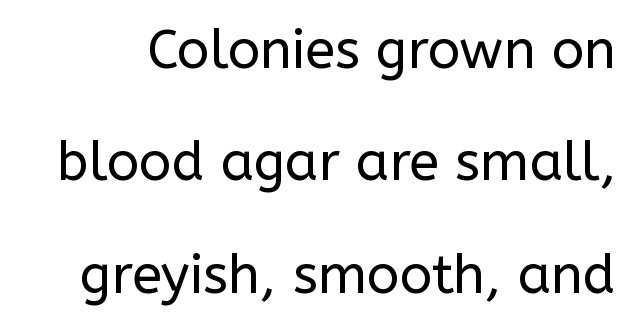
The letters carry no serifs — their stems end cleanly without finishing strokes. Tracking value appears to be zero — textbook default spacing. The area under the type is left untouched. You could fit nearly another row in the gap between these rows. The letters stand straight up with perfectly vertical stems.
